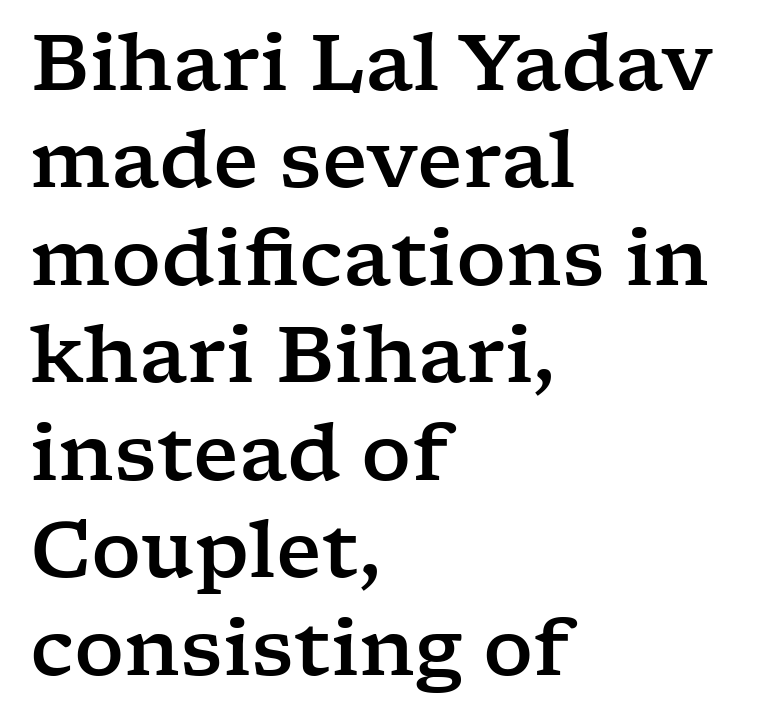
{"serif": "yes", "italic": "no", "width": "wide", "stroke_contrast": "low", "x_height": "medium", "monospaced": "no", "underline": "no", "align": "left", "line_spacing": "normal", "line_spacing_ratio": 1.25, "letter_spacing": "normal", "letter_spacing_em": 0.0, "glyph_px": 78}
